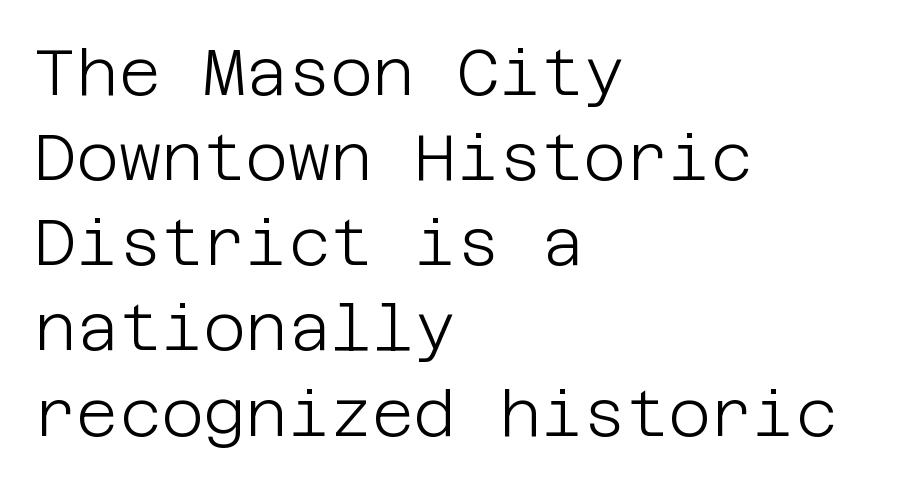
The image shows 65 px light sans-serif type, upright; set left-aligned, normal line spacing (1.31x), normal letter spacing, not underlined; low stroke contrast and a large x-height.
